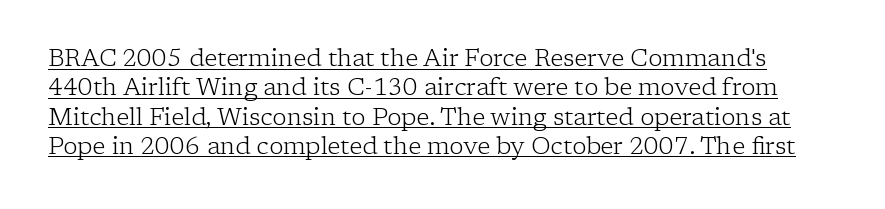
This sample uses plain, unmodified letter spacing. Every character sits straight up, as roman type does. You can see a thin bar hugging the bottom of the glyphs. The face looks like a standard text weight, possibly lighter.
